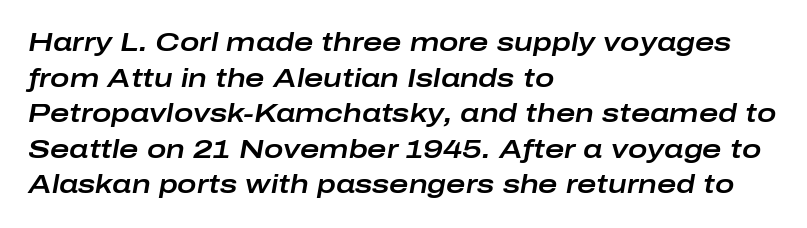
Q: Is the text italic (slanted)? A: Yes, it leans right by about 10 degrees.
Q: Is the text underlined? A: No.
Q: How is the paragraph aligned? A: Left-aligned.
Q: Is the spacing between letters normal or unusually wide? A: Normal.
Q: Is the spacing between lines tight, normal or loose? A: Normal.
